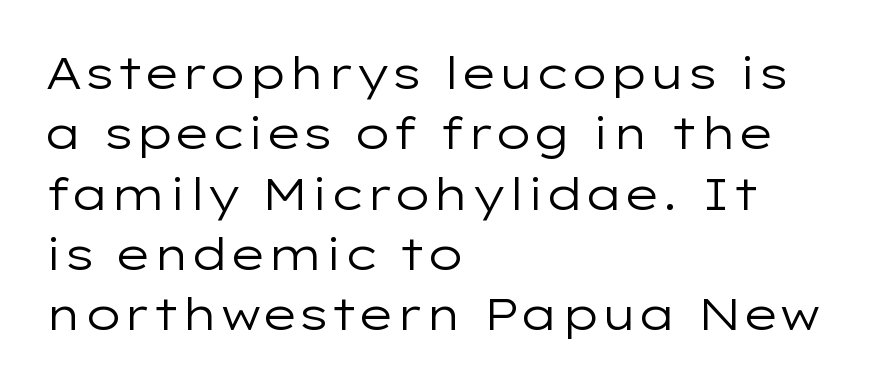
The image shows 45 px regular-weight, wide sans-serif type, upright; set left-aligned, normal line spacing (1.34x), normal letter spacing, not underlined; low stroke contrast and a medium x-height.
